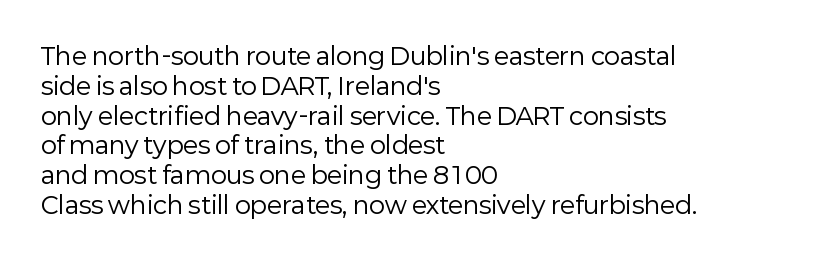
Q: Is the text bold? A: No.
Q: Is the text italic (slanted)? A: No, it is upright.
Q: Is the text underlined? A: No.
Q: How is the paragraph aligned? A: Left-aligned.
Q: Is the spacing between letters normal or unusually wide? A: Normal.
